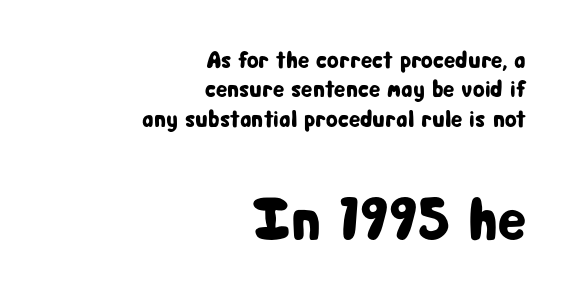
{"serif": "no", "italic": "no", "width": "condensed", "stroke_contrast": "low", "x_height": "medium", "monospaced": "no", "underline": "no", "align": "right", "line_spacing_ratio": 1.22, "letter_spacing": "normal", "letter_spacing_em": 0.0, "larger_block": "second", "size_ratio": 2.5, "glyph_px": 60}
